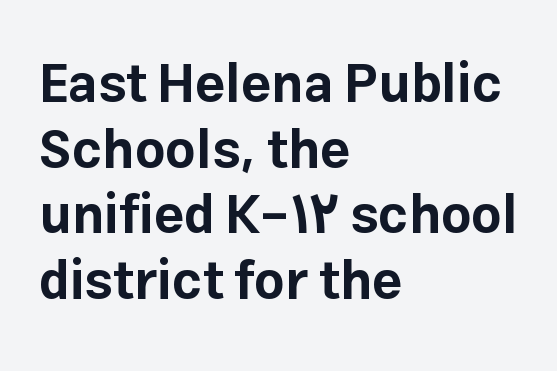
{"serif": "no", "italic": "no", "bold": "yes", "weight": "bold", "width": "normal", "stroke_contrast": "low", "x_height": "medium", "monospaced": "no", "underline": "no", "align": "left", "line_spacing_ratio": 1.24, "letter_spacing": "normal", "letter_spacing_em": 0.0, "glyph_px": 53}
